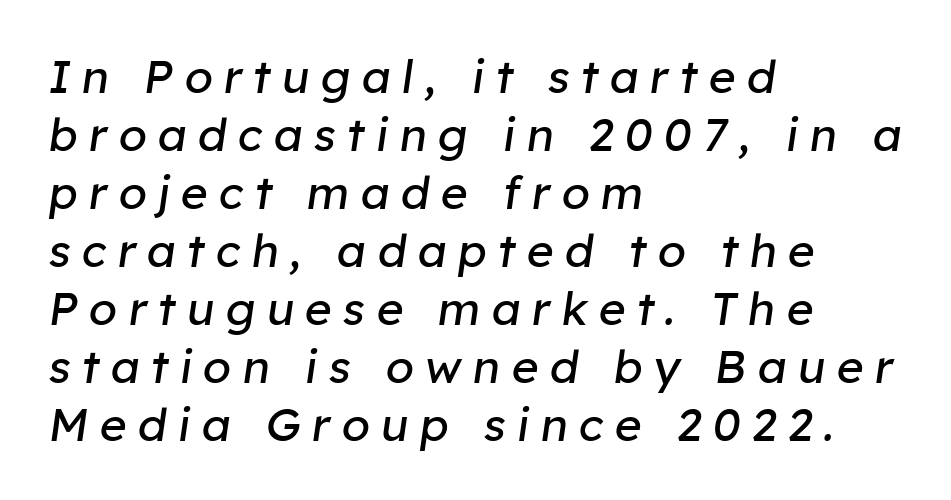
{"italic": "yes", "lean": "right", "slant_degrees": 8, "bold": "no", "weight": "regular", "width": "normal", "stroke_contrast": "low", "x_height": "medium", "monospaced": "no", "underline": "no", "align": "left", "line_spacing": "normal", "line_spacing_ratio": 1.26, "letter_spacing": "wide", "letter_spacing_em": 0.24, "glyph_px": 46}
